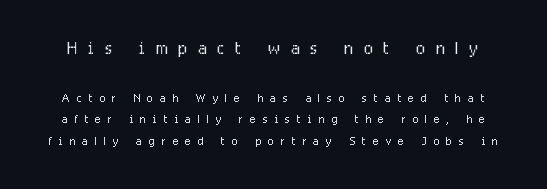
The rendering uses a moderate line-height, typical for paragraphs. The glyphs are unaccompanied by any horizontal stroke below them. Typesetter's note — upper block bumped up in size, lower block left smaller. These lines have a slow, spaced-out rhythm from letter to letter. The passage shown is not bold in any degree. In terms of posture, this sample is upright.
